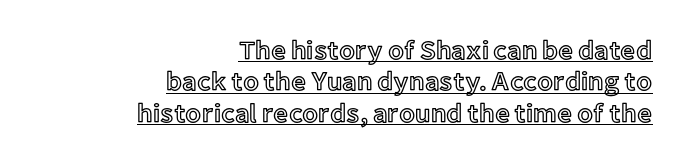
Q: Is the text italic (slanted)? A: No, it is upright.
Q: Is the text underlined? A: Yes.
Q: How is the paragraph aligned? A: Right-aligned.
Q: Is the spacing between letters normal or unusually wide? A: Normal.
